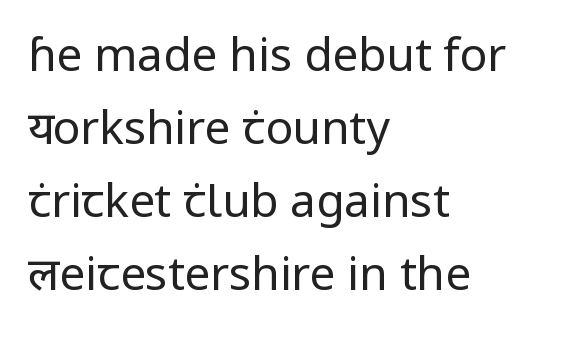
The image shows 46 px regular-weight sans-serif type, upright; set left-aligned, normal line spacing (1.59x), normal letter spacing, not underlined; low stroke contrast and a medium x-height.
